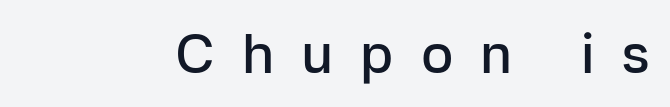
{"serif": "no", "italic": "no", "bold": "semi", "weight": "semibold", "width": "normal", "stroke_contrast": "low", "x_height": "medium", "monospaced": "no", "underline": "no", "letter_spacing": "wide", "letter_spacing_em": 0.5, "glyph_px": 54}
